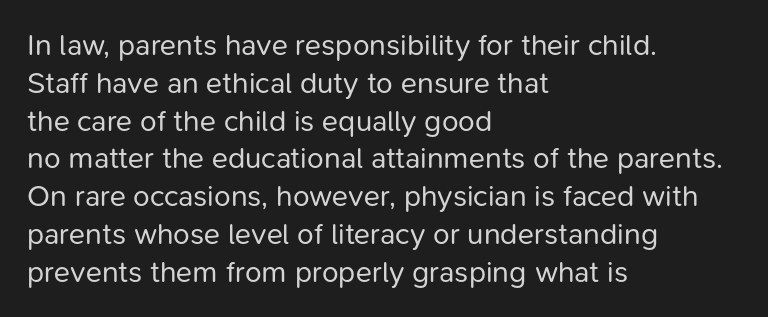
Q: Is the text bold? A: No.
Q: Is the text italic (slanted)? A: No, it is upright.
Q: Is the typeface a serif or a sans-serif typeface? A: Sans-serif.
Q: Is the text underlined? A: No.
Q: How is the paragraph aligned? A: Left-aligned.
Q: Is the spacing between letters normal or unusually wide? A: Normal.
Q: Is the spacing between lines tight, normal or loose? A: Normal.
Q: Width (condensed, normal, or wide)? A: Normal.
Q: Stroke contrast? A: Low.
Q: x-height? A: Medium.
Q: Monospaced? A: No.
